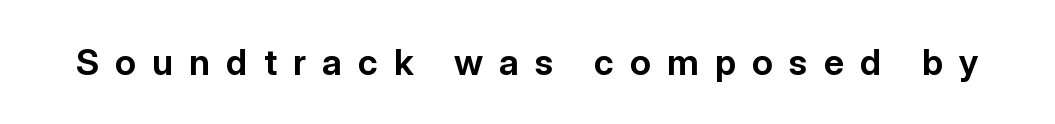
{"serif": "no", "italic": "no", "bold": "yes", "weight": "bold", "width": "normal", "stroke_contrast": "low", "x_height": "medium", "monospaced": "no", "underline": "no", "letter_spacing": "wide", "letter_spacing_em": 0.45, "glyph_px": 36}
